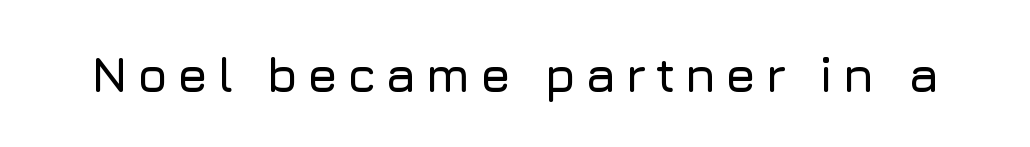
{"serif": "no", "italic": "no", "width": "normal", "stroke_contrast": "low", "x_height": "medium", "monospaced": "no", "underline": "no", "glyph_px": 49}
